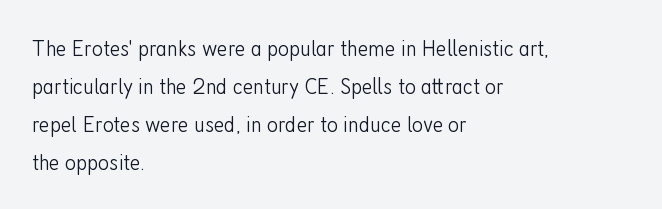
{"italic": "no", "bold": "no", "underline": "no", "align": "left", "line_spacing": "normal", "line_spacing_ratio": 1.59, "letter_spacing": "normal", "letter_spacing_em": 0.0, "glyph_px": 24}
